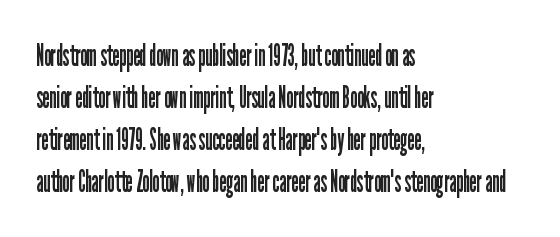
Line spacing here is normal. Is the type heavy? It reads as light-to-regular instead. The foot of each line stays bare and open. The lettering holds an erect, upright posture throughout. Each line starts at the same left margin while the right side varies.
